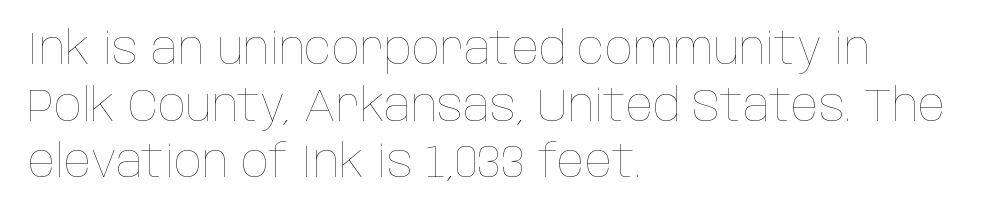
Posture: straight, roman, zero tilt. In terms of leading, this rendering sits right in the middle. The string is rendered with underlining switched off. Is the block centered? No — it sits flush against the left margin.
